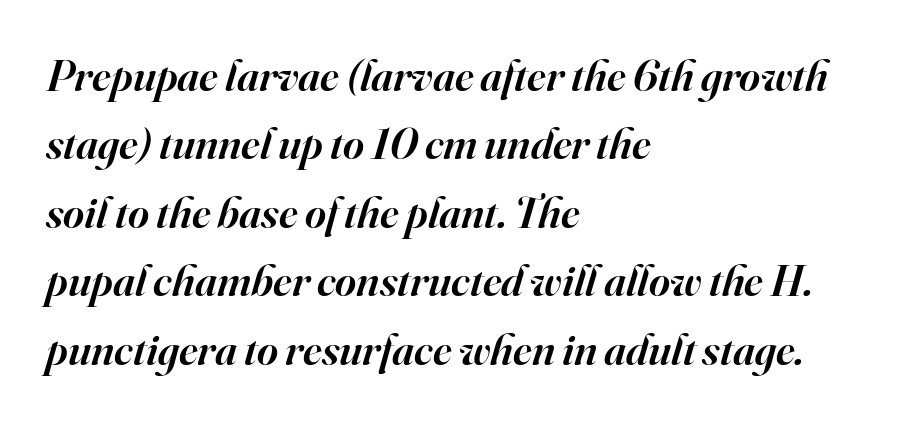
Default kerning and tracking; the words read as compact shapes. A classic flush-left, rag-right setting is used for this passage. Glance below the letters and you will spot only blank space. Every character sits at an angle, as italics do. Note the varied advance widths — an 'i' is clearly narrower than an 'm'. Note: serifs present on the glyphs.
